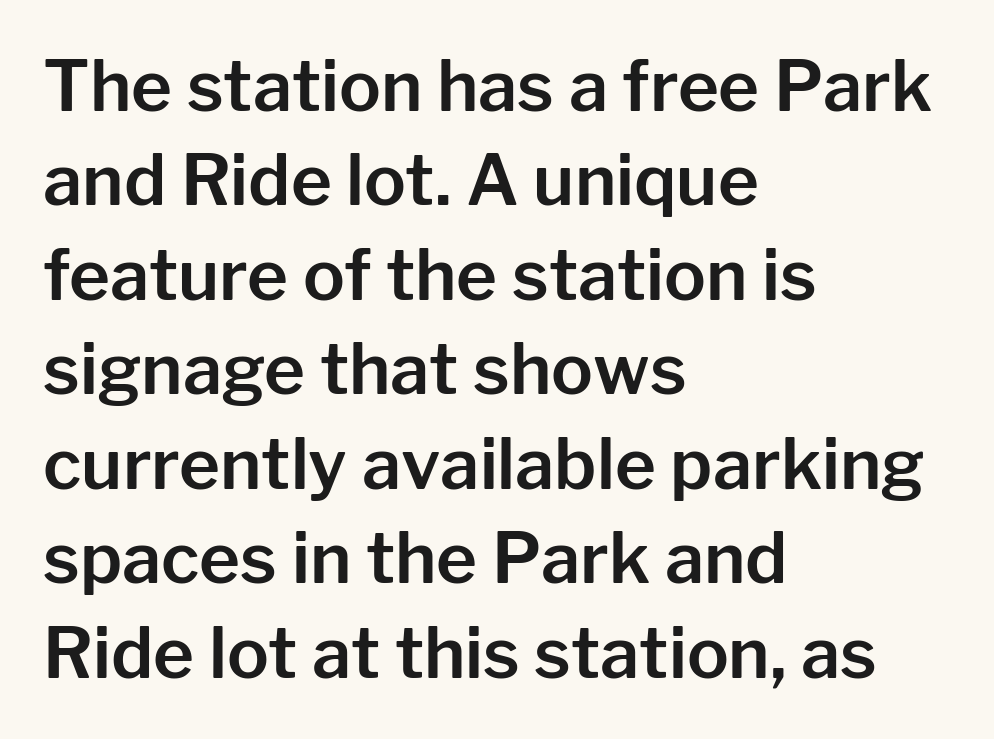
Reading down the block, your eye returns to a fixed left position each line. The rendering uses natural spacing where letterforms have individual widths. These lines sit exactly where default settings would place them. How are the letters spaced? Ordinarily, with no added tracking.
